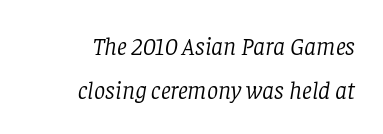
Q: Is the text bold? A: No.
Q: Is the text italic (slanted)? A: Yes, it leans right by about 8 degrees.
Q: Is the text underlined? A: No.
Q: How is the paragraph aligned? A: Right-aligned.
Q: Is the spacing between letters normal or unusually wide? A: Normal.
